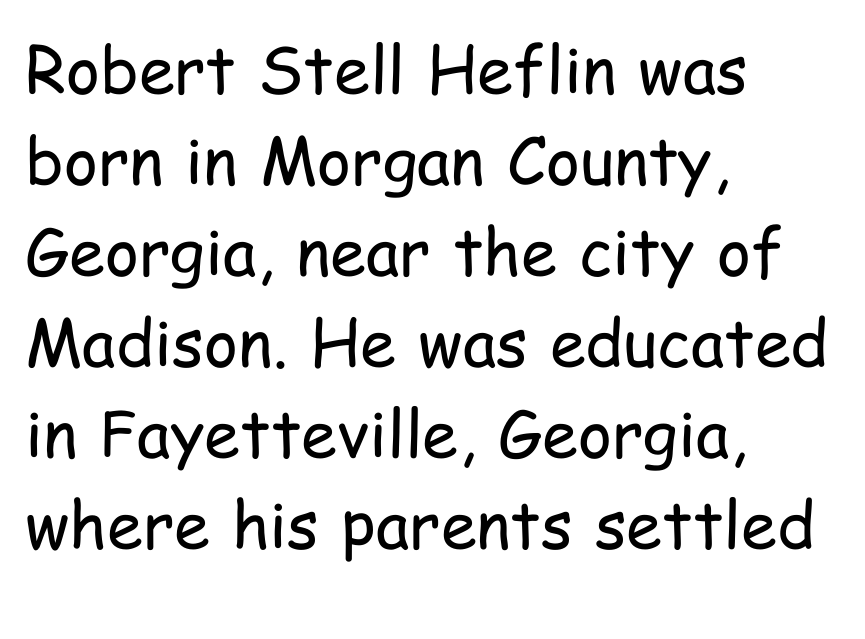
{"serif": "no", "italic": "no", "bold": "no", "weight": "regular", "width": "condensed", "stroke_contrast": "low", "x_height": "medium", "monospaced": "no", "underline": "no", "align": "left", "line_spacing": "normal", "line_spacing_ratio": 1.4, "letter_spacing": "normal", "letter_spacing_em": 0.0, "glyph_px": 65}
